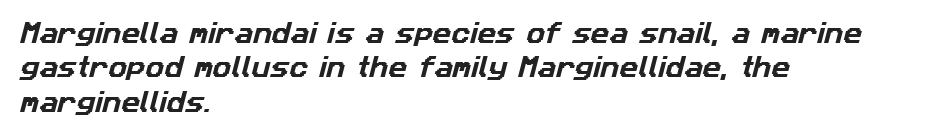
Q: Is the text underlined? A: No.
Q: How is the paragraph aligned? A: Left-aligned.
Q: Is the spacing between letters normal or unusually wide? A: Normal.
Q: Is the spacing between lines tight, normal or loose? A: Normal.
